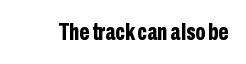
The image shows 24 px bold type, upright; set normal letter spacing, not underlined.
